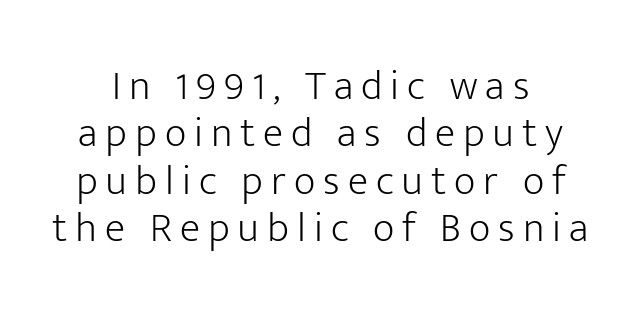
The image shows 42 px light sans-serif type, upright; set tight line spacing (1.13x), not underlined; low stroke contrast and a medium x-height.
